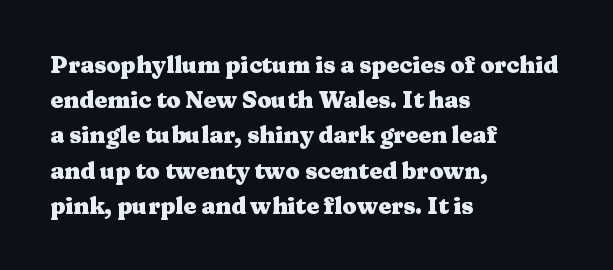
Each new line begins a customary step beneath the previous one. This rendering leaves character spacing at its baseline value. The lettering stays uniformly vertical, giving the passage a roman look. This rendering features lettering with no underline. A student would call this left alignment; a typographer would say flush left, rag right. Is the type bold? Yes — the strokes are clearly thick and heavy.
